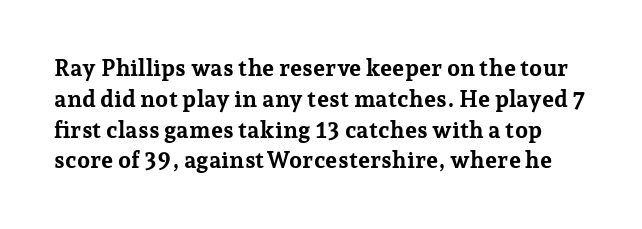
{"italic": "no", "bold": "yes", "underline": "no", "line_spacing": "normal", "line_spacing_ratio": 1.34, "letter_spacing": "normal", "letter_spacing_em": 0.0, "glyph_px": 23}
